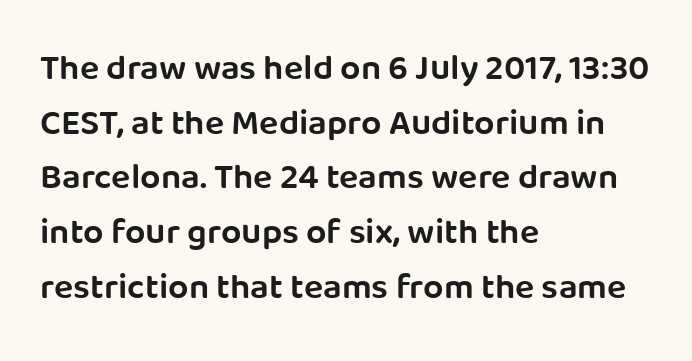
{"serif": "no", "italic": "no", "bold": "semi", "weight": "semibold", "width": "normal", "stroke_contrast": "low", "x_height": "large", "monospaced": "no", "underline": "no", "align": "left", "line_spacing": "normal", "line_spacing_ratio": 1.52, "letter_spacing": "normal", "letter_spacing_em": 0.0, "glyph_px": 36}
